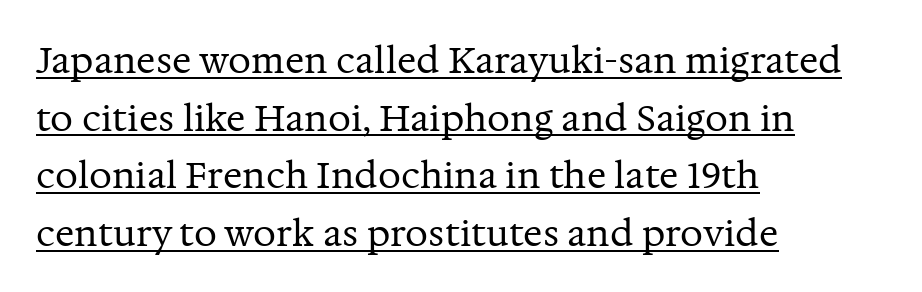
{"serif": "yes", "italic": "no", "bold": "no", "weight": "regular", "width": "normal", "stroke_contrast": "medium", "x_height": "medium", "monospaced": "no", "underline": "yes", "align": "left", "line_spacing": "normal", "line_spacing_ratio": 1.6, "letter_spacing": "normal", "letter_spacing_em": 0.0, "glyph_px": 36}
